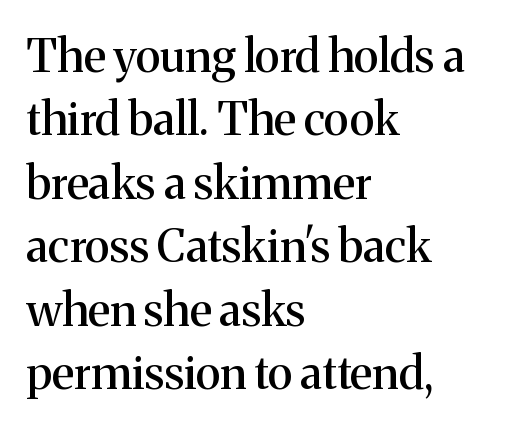
Proportional: the letters do not fall into vertical columns. Horizontal bands of white between lines are of average thickness. The paragraph shown leans on its left margin. Spacing between characters is what you'd get straight out of the box. The type family on display is of the serif kind.
